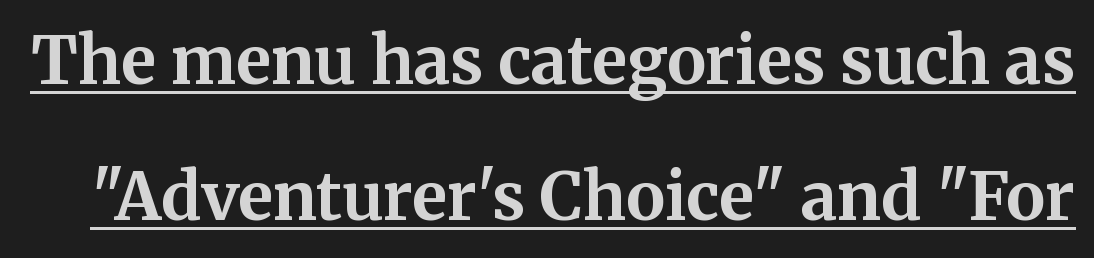
Heavy, bold letterforms. The passage shown is typeset with a serif family. Note the varied advance widths — an 'i' is clearly narrower than an 'm'. A typesetter would mark this as roman, not italic. Caption: lettering with a line underneath.
